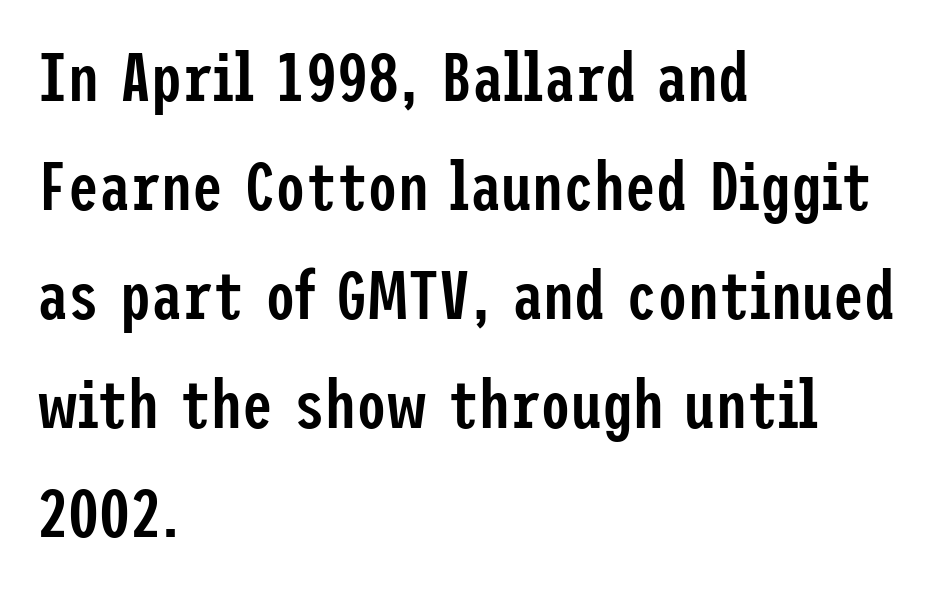
The image shows 69 px semibold, condensed sans-serif type, upright; set left-aligned, normal line spacing (1.58x), normal letter spacing, not underlined; low stroke contrast and a medium x-height.
